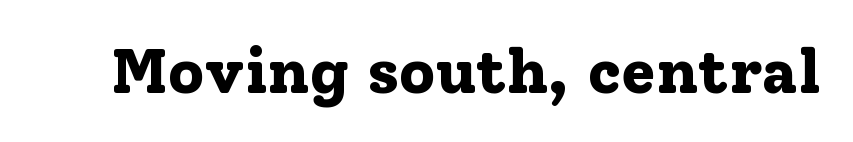
A clean baseline with only descenders dipping below it. Here the glyphs are tracked normally, forming tight word shapes. The face used here is proportionally spaced, like ordinary book or web type. On the weight axis this lands at bold, roughly 700. Italic: no, the glyphs are upright roman. To sum up the face: it has serifs.
